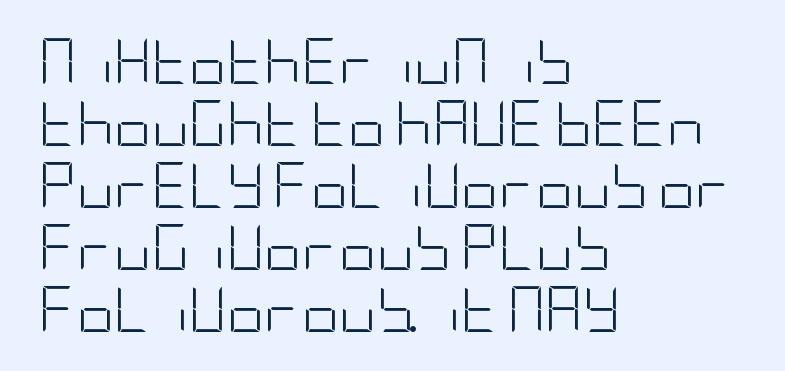
Does the lettering tilt? It doesn't — this is upright. Stems and bowls with no extra thickness — not bold. Compared with a centered layout, this one pins lines to the left instead. The text was rendered using a sans face with plain stroke endings. A bare baseline throughout the passage. Compared with typical paragraphs, the rows here are spaced about the same.
